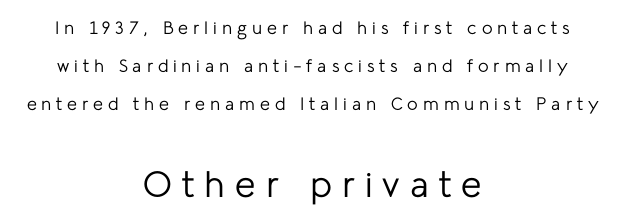
The image shows 37 px regular-weight sans-serif type, upright; set centered, loose line spacing (2.12x), unusually wide letter spacing (+0.27 em), not underlined; the second (bottom) block is 2.06x larger; low stroke contrast and a medium x-height.
